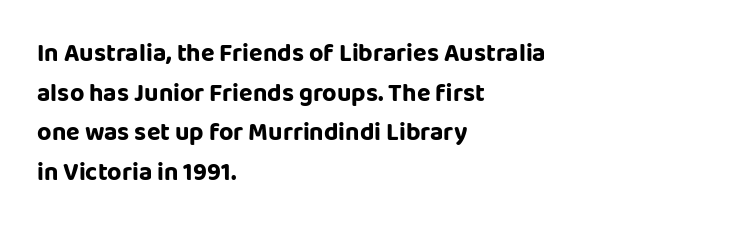
Q: Is the text italic (slanted)? A: No, it is upright.
Q: Is the text underlined? A: No.
Q: How is the paragraph aligned? A: Left-aligned.
Q: Is the spacing between letters normal or unusually wide? A: Normal.
Q: Is the spacing between lines tight, normal or loose? A: Normal.
